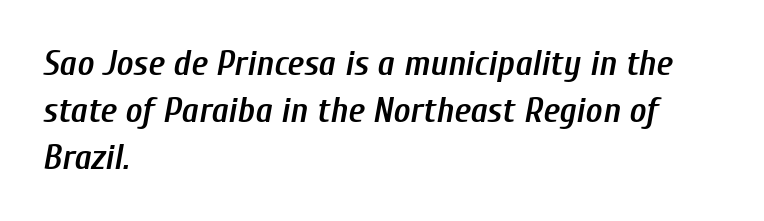
All the whitespace from short lines collects on the right. Lines of text with bare space underneath. What's the leading like? Ordinary, nothing unusual. Characters follow at the spacing the type designer built in.
